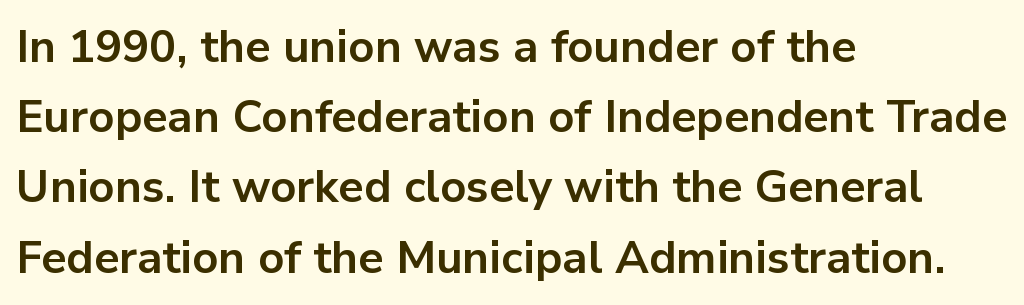
{"serif": "no", "italic": "no", "bold": "yes", "weight": "bold", "width": "normal", "stroke_contrast": "low", "x_height": "medium", "monospaced": "no", "underline": "no", "align": "left", "line_spacing": "normal", "line_spacing_ratio": 1.56, "letter_spacing": "normal", "letter_spacing_em": 0.0, "glyph_px": 45}
